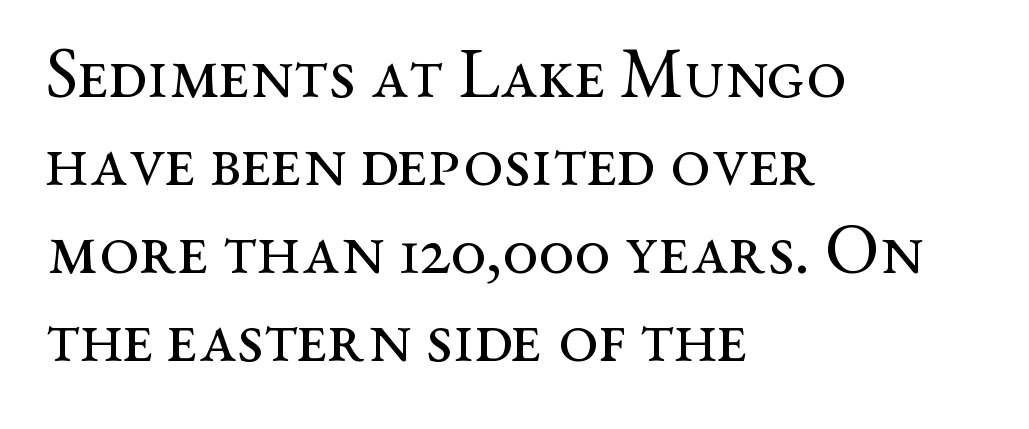
The letters advance in unequal steps, a hallmark of proportional type. The letters look calm and open, with moderate or lighter stems. The letterforms sit shoulder to shoulder at normal distance. Check the space under the baseline: it is left empty. In terms of posture, this sample is upright.
